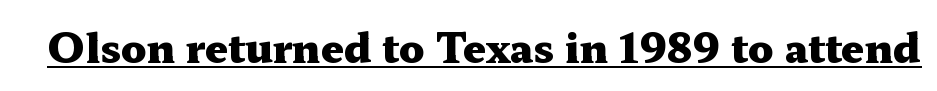
This sample has the flowing, uneven cadence of proportional lettering. Tall strokes in this sample are plumb rather than angled. Note: serifs present on the glyphs. Look at the stroke-to-counter ratio: heavy, a bold.
